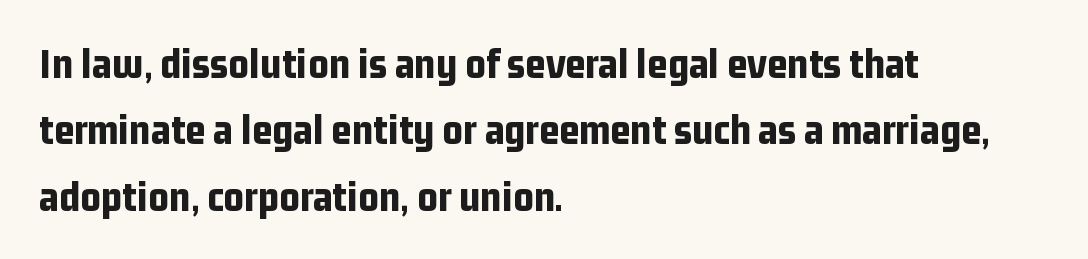
Check under the words: just untouched page. Nothing sits at the stroke ends, so this counts as sans-serif. You could call the tracking neutral — neither tight nor loose. Quick note: not italic, upright.
